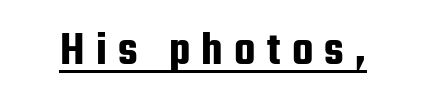
Q: Is the text italic (slanted)? A: No, it is upright.
Q: Is the typeface a serif or a sans-serif typeface? A: Sans-serif.
Q: Is the text underlined? A: Yes.
Q: Is the spacing between letters normal or unusually wide? A: Unusually wide.
Q: Width (condensed, normal, or wide)? A: Condensed.
Q: Stroke contrast? A: Low.
Q: x-height? A: Medium.
Q: Monospaced? A: No.
